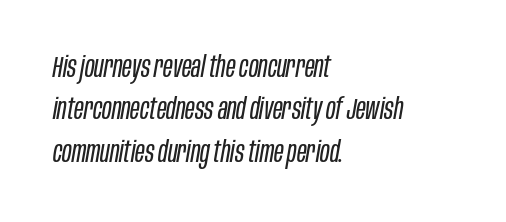
Q: Is the text bold? A: No.
Q: Is the text italic (slanted)? A: Yes, it leans right by about 10 degrees.
Q: Is the text underlined? A: No.
Q: How is the paragraph aligned? A: Left-aligned.
Q: Is the spacing between letters normal or unusually wide? A: Normal.
Q: Is the spacing between lines tight, normal or loose? A: Normal.
Q: Width (condensed, normal, or wide)? A: Condensed.
Q: Stroke contrast? A: Low.
Q: x-height? A: Large.
Q: Monospaced? A: No.
